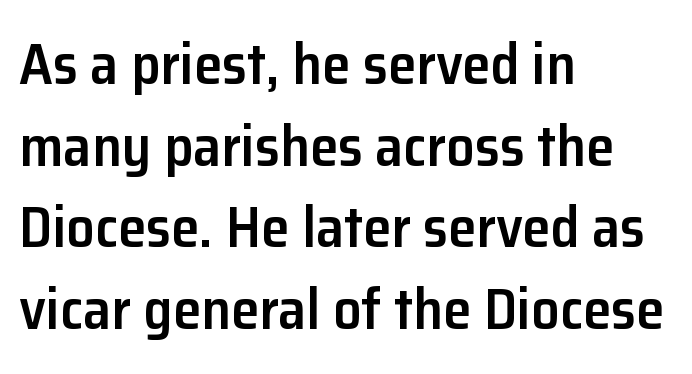
{"serif": "no", "italic": "no", "bold": "semi", "weight": "semibold", "width": "normal", "stroke_contrast": "low", "x_height": "medium", "monospaced": "no", "underline": "no", "align": "left", "line_spacing": "normal", "line_spacing_ratio": 1.43, "letter_spacing": "normal", "letter_spacing_em": 0.0, "glyph_px": 57}
